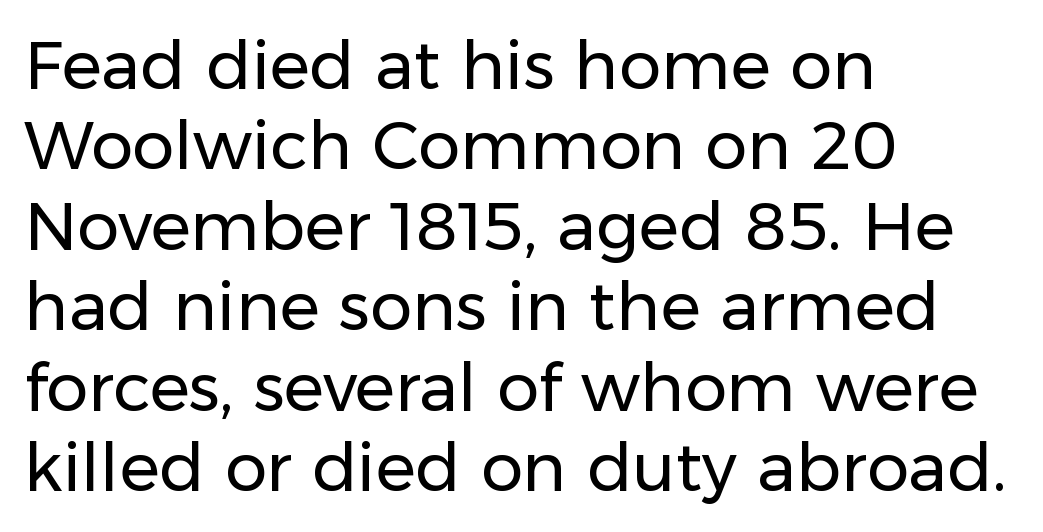
Q: Is the text bold? A: No.
Q: Is the text italic (slanted)? A: No, it is upright.
Q: Is the typeface a serif or a sans-serif typeface? A: Sans-serif.
Q: Is the text underlined? A: No.
Q: How is the paragraph aligned? A: Left-aligned.
Q: Is the spacing between letters normal or unusually wide? A: Normal.
Q: Width (condensed, normal, or wide)? A: Normal.
Q: Stroke contrast? A: Low.
Q: x-height? A: Medium.
Q: Monospaced? A: No.
